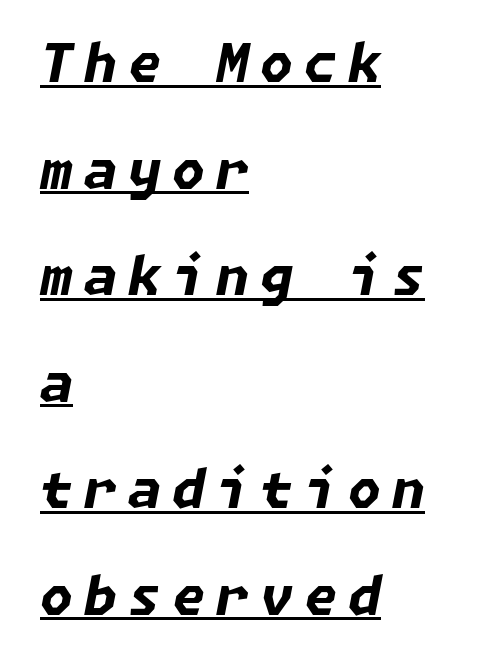
Q: Is the text bold? A: Yes.
Q: Is the text italic (slanted)? A: Yes, it leans right by about 11 degrees.
Q: Is the text underlined? A: Yes.
Q: How is the paragraph aligned? A: Left-aligned.
Q: Is the spacing between letters normal or unusually wide? A: Unusually wide.
Q: Is the spacing between lines tight, normal or loose? A: Loose.
Q: Width (condensed, normal, or wide)? A: Normal.
Q: Stroke contrast? A: Low.
Q: x-height? A: Medium.
